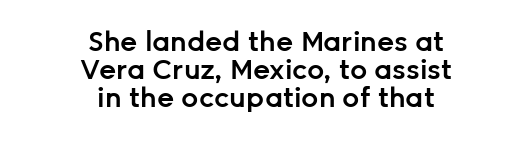
The image shows 27 px text type, upright; set centered, tight line spacing (1.04x), normal letter spacing, not underlined.
